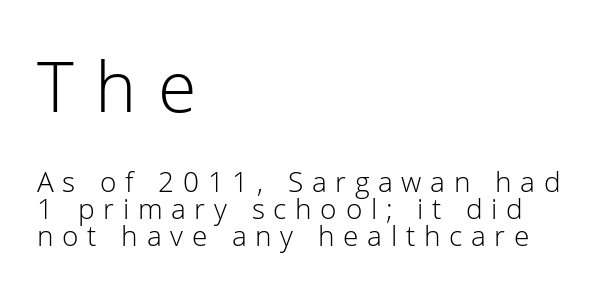
{"serif": "no", "italic": "no", "bold": "no", "weight": "light", "width": "normal", "stroke_contrast": "low", "x_height": "medium", "monospaced": "no", "underline": "no", "align": "left", "line_spacing": "tight", "line_spacing_ratio": 0.98, "letter_spacing": "wide", "letter_spacing_em": 0.31, "larger_block": "first", "size_ratio": 2.5, "glyph_px": 70}
